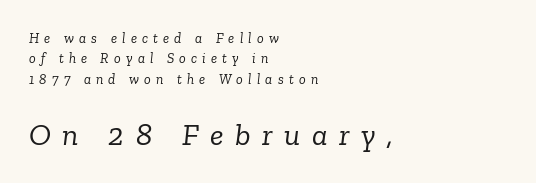
Q: Is the text bold? A: No.
Q: Is the text italic (slanted)? A: Yes, it leans right by about 6 degrees.
Q: Is the typeface a serif or a sans-serif typeface? A: Serif.
Q: Is the text underlined? A: No.
Q: How is the paragraph aligned? A: Left-aligned.
Q: Is the spacing between letters normal or unusually wide? A: Unusually wide.
Q: Is the spacing between lines tight, normal or loose? A: Normal.
Q: Which block of text is set in a larger size, the first (top) or the second (bottom)? A: The second (bottom) one.
Q: Width (condensed, normal, or wide)? A: Normal.
Q: Stroke contrast? A: Low.
Q: x-height? A: Medium.
Q: Monospaced? A: No.
